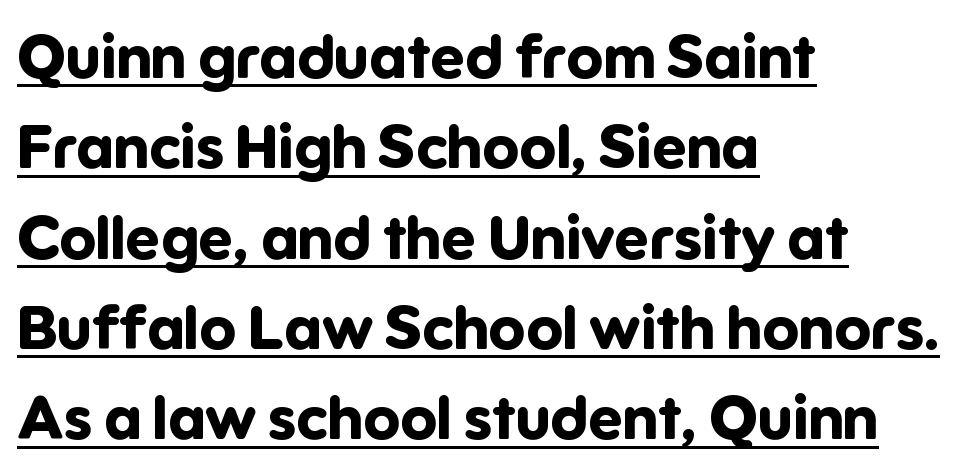
{"serif": "no", "italic": "no", "bold": "yes", "weight": "bold", "width": "normal", "stroke_contrast": "low", "x_height": "medium", "monospaced": "no", "underline": "yes", "align": "left", "line_spacing": "normal", "line_spacing_ratio": 1.48, "letter_spacing": "normal", "letter_spacing_em": 0.0, "glyph_px": 61}
